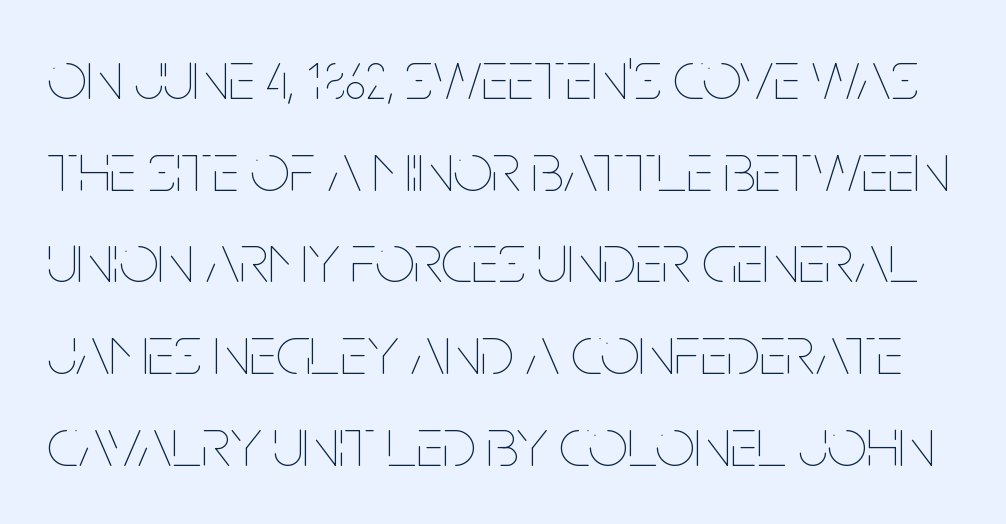
{"italic": "no", "bold": "no", "weight": "thin", "width": "condensed", "stroke_contrast": "low", "x_height": "large", "monospaced": "no", "underline": "no", "line_spacing": "normal", "line_spacing_ratio": 1.31, "letter_spacing": "normal", "letter_spacing_em": 0.0, "glyph_px": 70}
